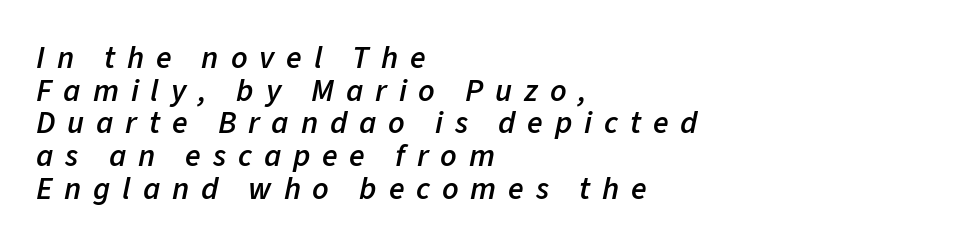
In terms of leading, this rendering errs on the cramped side. Style check: oblique. In CSS terms this would be text-align: left. Students, this is semibold: more ink than regular, less than bold.
